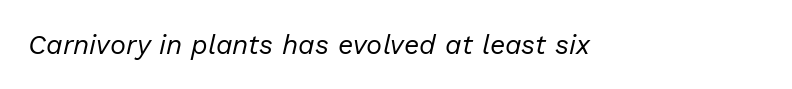
Q: Is the text bold? A: No.
Q: Is the text italic (slanted)? A: Yes, it leans right by about 13 degrees.
Q: Is the text underlined? A: No.
Q: Is the spacing between letters normal or unusually wide? A: Normal.
